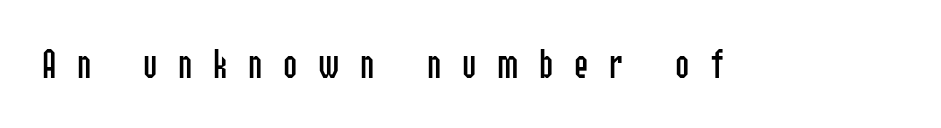
Q: Is the text bold? A: No.
Q: Is the text italic (slanted)? A: No, it is upright.
Q: Is the typeface a serif or a sans-serif typeface? A: Sans-serif.
Q: Is the text underlined? A: No.
Q: Is the spacing between letters normal or unusually wide? A: Unusually wide.
Q: Width (condensed, normal, or wide)? A: Condensed.
Q: Stroke contrast? A: Low.
Q: x-height? A: Medium.
Q: Monospaced? A: No.
